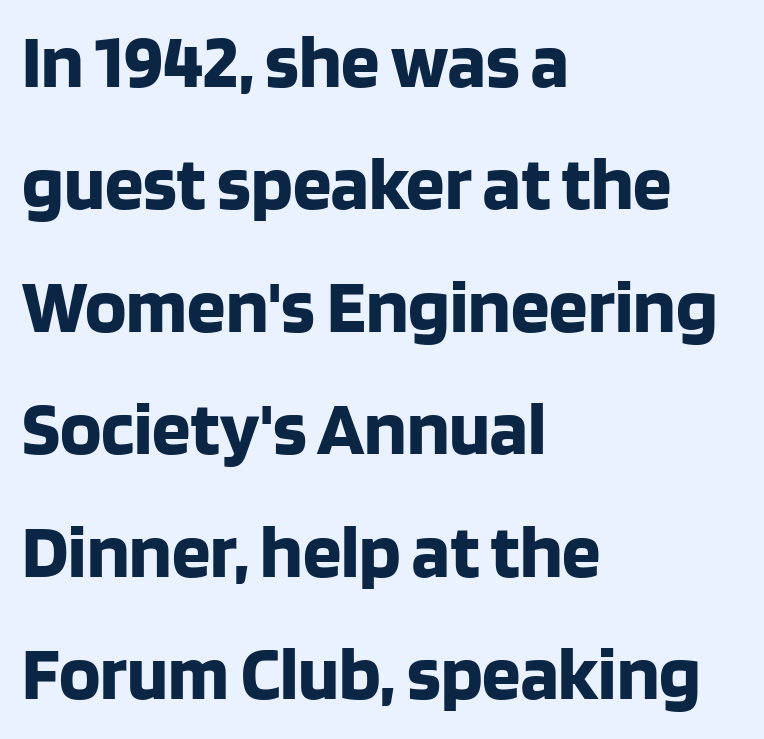
{"serif": "no", "italic": "no", "bold": "yes", "weight": "bold", "width": "normal", "stroke_contrast": "low", "x_height": "large", "monospaced": "no", "underline": "no", "align": "left", "line_spacing": "normal", "line_spacing_ratio": 1.59, "letter_spacing": "normal", "letter_spacing_em": 0.0, "glyph_px": 77}
